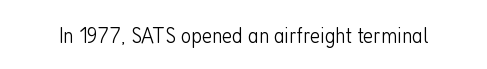
{"italic": "no", "bold": "no", "underline": "no", "letter_spacing": "normal", "letter_spacing_em": 0.0, "glyph_px": 23}
